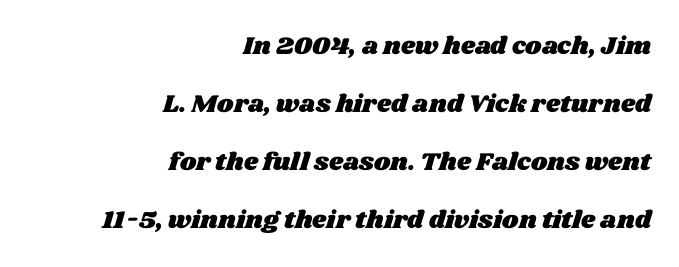
Horizontal alignment here is rightward, an uncommon choice for prose. The glyphs are unaccompanied by any horizontal stroke below them. Glyph-to-glyph distance matches everyday printed text. One glance says open: line gaps are wider than usual.
